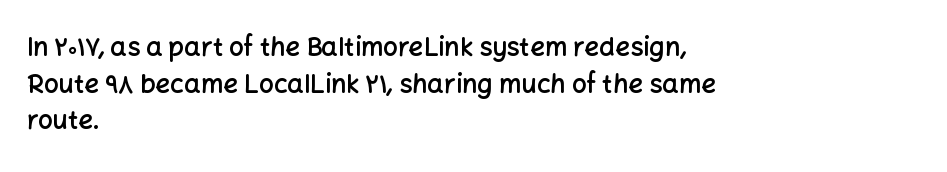
Every row of glyphs begins at an identical x-position on the left. Summary of weight: moderately heavy, a semibold. Evenly set lines give the paragraph a standard silhouette. In terms of letterspacing, this is plain default setting. When letters stand straight like this, we call the style roman or upright. The gap between lines stays unmarked.
